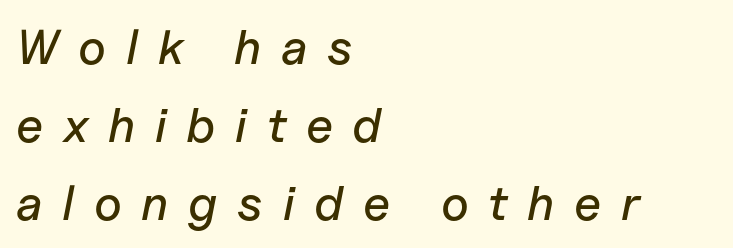
You could not count columns in this text — the font is proportionally spaced. This sample uses an oblique cut, with every glyph tilted off the vertical. Successive baselines arrive at the customary interval. These lines are set flush left with a ragged right edge.
